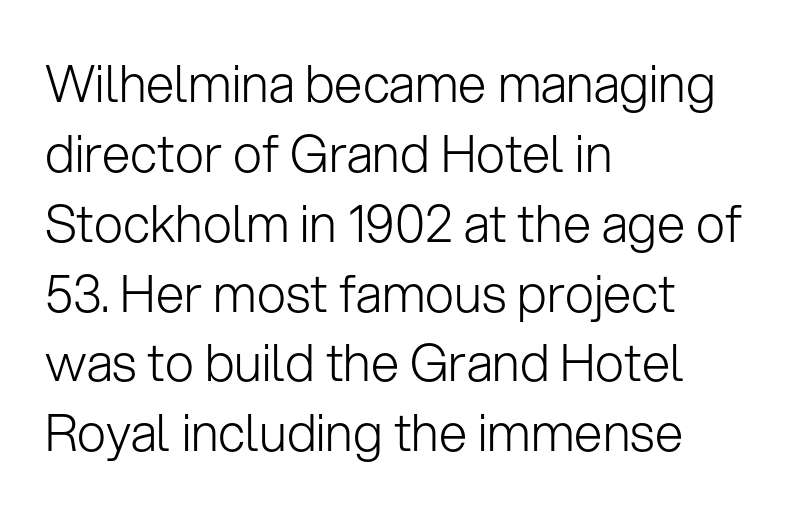
The image shows 51 px light sans-serif type, upright; set left-aligned, normal line spacing (1.37x), normal letter spacing, not underlined; low stroke contrast and a medium x-height.
